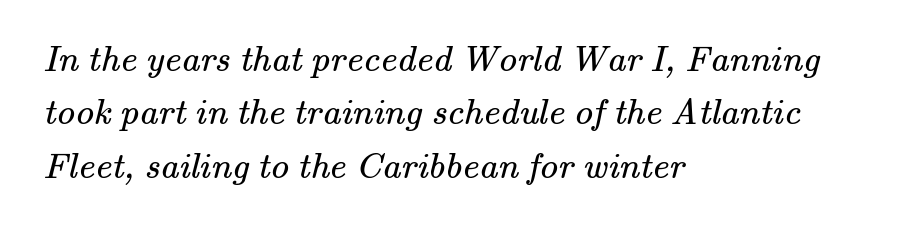
{"serif": "yes", "bold": "no", "weight": "regular", "width": "normal", "stroke_contrast": "medium", "x_height": "small", "monospaced": "no", "underline": "no", "align": "left", "line_spacing": "normal", "line_spacing_ratio": 1.44, "letter_spacing": "normal", "letter_spacing_em": 0.0, "glyph_px": 37}
